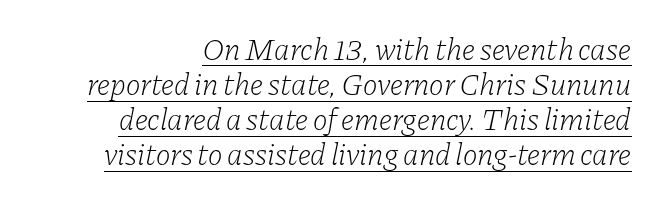
{"serif": "yes", "italic": "yes", "lean": "right", "slant_degrees": 11, "bold": "no", "weight": "light", "width": "normal", "stroke_contrast": "low", "x_height": "medium", "monospaced": "no", "underline": "yes", "align": "right", "line_spacing": "tight", "line_spacing_ratio": 1.13, "letter_spacing": "normal", "letter_spacing_em": 0.0, "glyph_px": 31}
